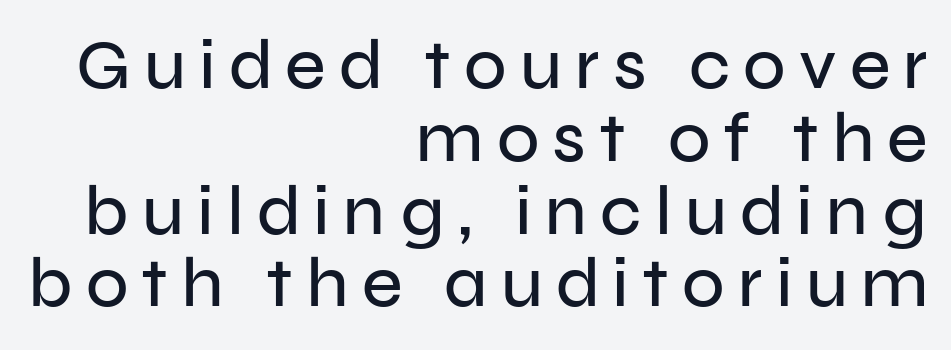
You could not count columns in this text — the font is proportionally spaced. This sample uses an upright cut, with every glyph sitting square on the baseline. The passage shown stacks its lines with hardly any gap. Each row of text sits above clean, open space.
